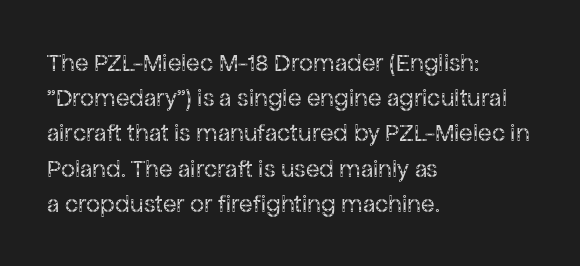
Weight: not bold — regular or lighter. Summary of vertical rhythm: regular, with standard interline spacing. Italic? Not at all — the glyphs are vertical. Words appear dense and cohesive because spacing is normal. Glance below the letters and you will spot only blank space.
